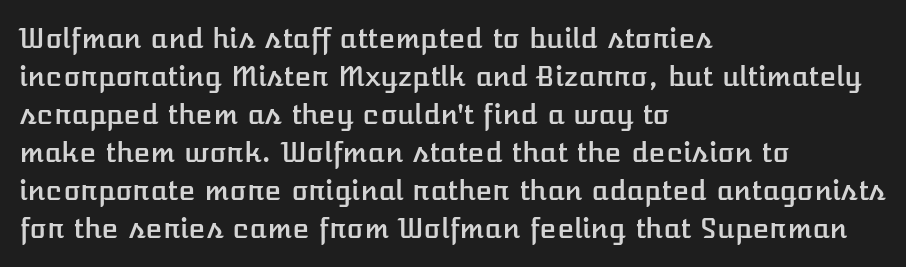
Is this a fixed-width face? No — the glyphs have proportional, varying widths. A typesetter would call this zero additional tracking. Whoever set this chose a conventional vertical rhythm. The lines in this sample share a left origin and differ only in where they stop. These lines were composed using upright roman letters.
